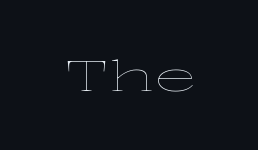
{"italic": "no", "bold": "no", "weight": "thin", "width": "wide", "stroke_contrast": "low", "x_height": "medium", "monospaced": "no", "underline": "no", "letter_spacing": "normal", "letter_spacing_em": 0.0, "glyph_px": 43}
